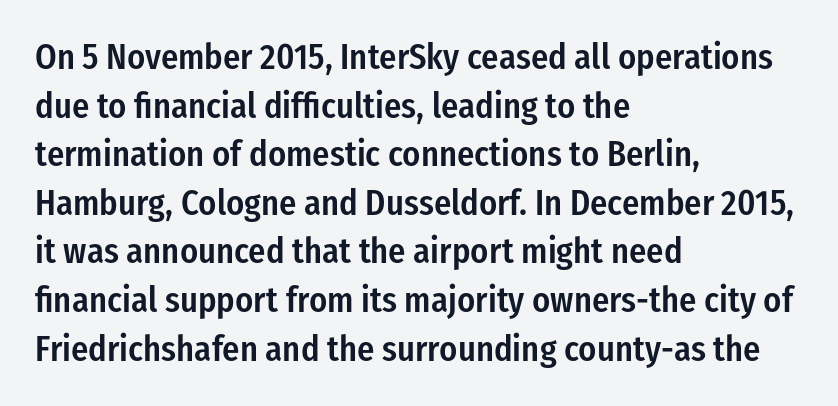
Q: Is the text bold? A: Semi-bold.
Q: Is the text italic (slanted)? A: No, it is upright.
Q: Is the typeface a serif or a sans-serif typeface? A: Sans-serif.
Q: Is the text underlined? A: No.
Q: How is the paragraph aligned? A: Left-aligned.
Q: Is the spacing between letters normal or unusually wide? A: Normal.
Q: Is the spacing between lines tight, normal or loose? A: Normal.
Q: Width (condensed, normal, or wide)? A: Condensed.
Q: Stroke contrast? A: Low.
Q: x-height? A: Medium.
Q: Monospaced? A: No.
